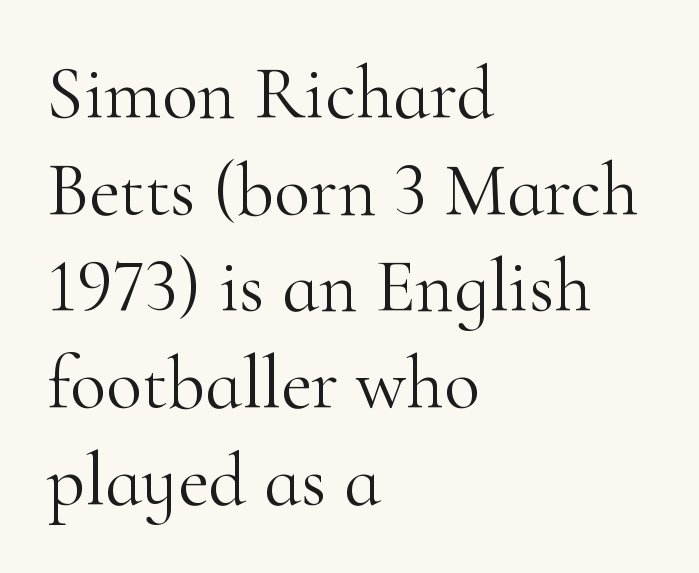
The image shows 75 px light serif type, upright; set left-aligned, normal line spacing (1.29x), normal letter spacing, not underlined; high stroke contrast and a small x-height.
